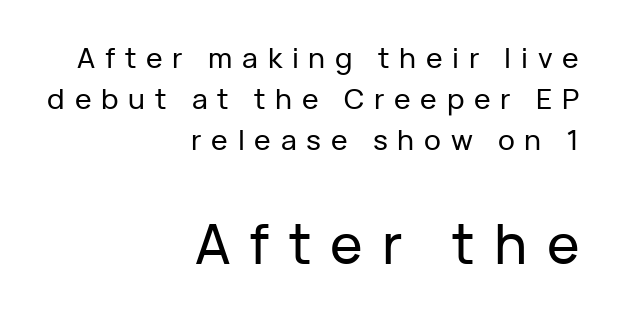
{"serif": "no", "italic": "no", "width": "normal", "stroke_contrast": "low", "x_height": "medium", "monospaced": "no", "underline": "no", "align": "right", "line_spacing": "normal", "line_spacing_ratio": 1.47, "letter_spacing": "wide", "letter_spacing_em": 0.35, "larger_block": "second", "size_ratio": 1.96, "glyph_px": 55}
